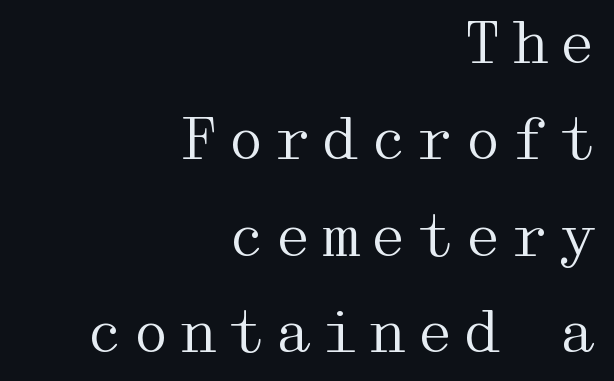
{"serif": "yes", "italic": "no", "bold": "no", "weight": "regular", "width": "wide", "stroke_contrast": "medium", "x_height": "medium", "underline": "no", "align": "right", "line_spacing": "normal", "line_spacing_ratio": 1.69, "glyph_px": 57}
